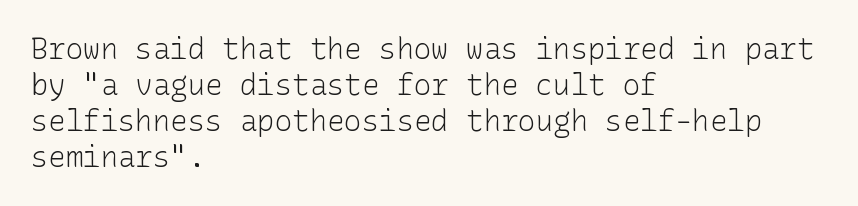
The image shows 29 px light sans-serif type, upright; set left-aligned, line spacing 1.24x, normal letter spacing, not underlined; low stroke contrast and a medium x-height.
